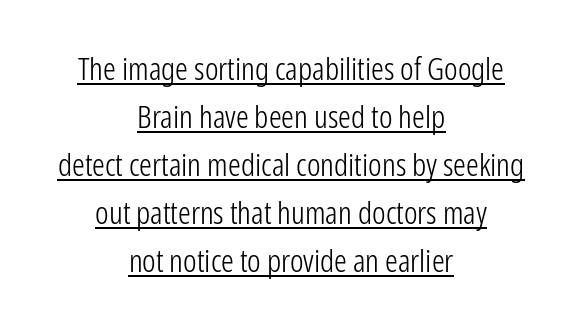
{"serif": "no", "italic": "no", "bold": "no", "weight": "light", "width": "condensed", "stroke_contrast": "low", "x_height": "medium", "monospaced": "no", "underline": "yes", "align": "center", "line_spacing": "normal", "line_spacing_ratio": 1.5, "letter_spacing": "normal", "letter_spacing_em": 0.0, "glyph_px": 32}
